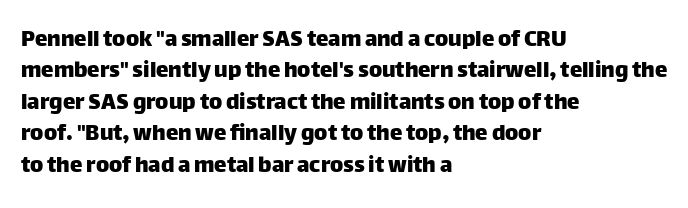
The image shows 25 px text type, upright; set left-aligned, normal line spacing (1.26x), normal letter spacing, not underlined.
